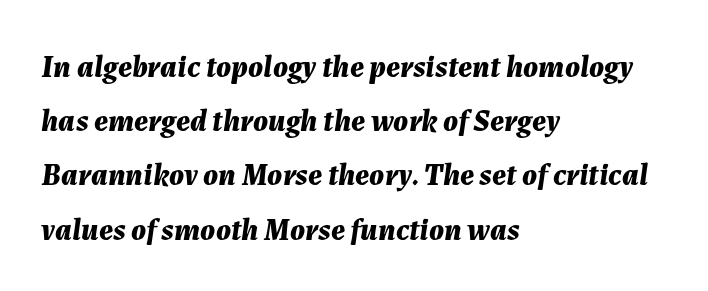
{"italic": "yes", "lean": "right", "slant_degrees": 7, "bold": "yes", "weight": "bold", "width": "normal", "stroke_contrast": "medium", "x_height": "medium", "monospaced": "no", "underline": "no", "align": "left", "line_spacing_ratio": 1.75, "letter_spacing": "normal", "letter_spacing_em": 0.0, "glyph_px": 31}
